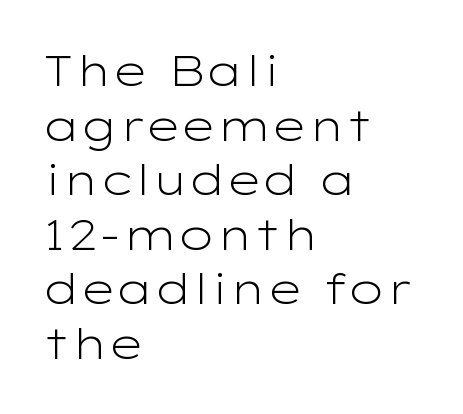
Q: Is the text bold? A: No.
Q: Is the text italic (slanted)? A: No, it is upright.
Q: Is the typeface a serif or a sans-serif typeface? A: Sans-serif.
Q: Is the text underlined? A: No.
Q: How is the paragraph aligned? A: Left-aligned.
Q: Is the spacing between letters normal or unusually wide? A: Normal.
Q: Is the spacing between lines tight, normal or loose? A: Normal.
Q: Width (condensed, normal, or wide)? A: Wide.
Q: Stroke contrast? A: Low.
Q: x-height? A: Medium.
Q: Monospaced? A: No.
